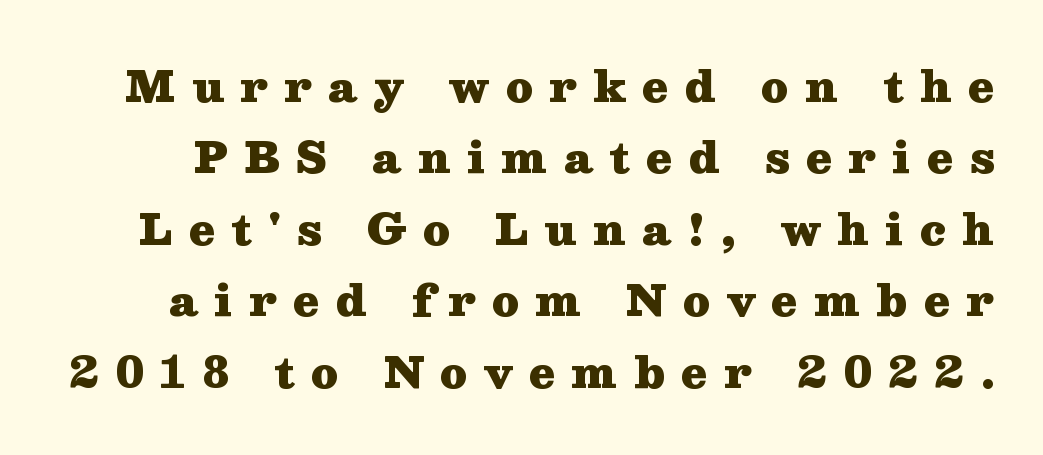
{"serif": "yes", "italic": "no", "bold": "yes", "weight": "heavy", "width": "wide", "stroke_contrast": "medium", "x_height": "medium", "monospaced": "no", "underline": "no", "line_spacing": "normal", "line_spacing_ratio": 1.7, "letter_spacing": "wide", "letter_spacing_em": 0.39, "glyph_px": 42}
